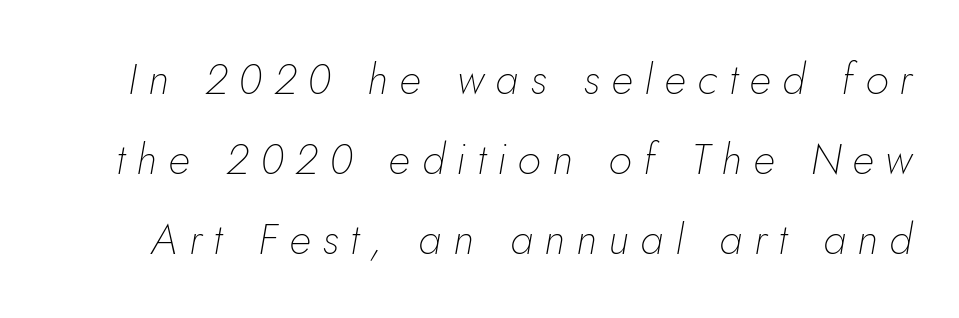
Q: Is the text bold? A: No.
Q: Is the text italic (slanted)? A: Yes, it leans right by about 5 degrees.
Q: Is the text underlined? A: No.
Q: Is the spacing between letters normal or unusually wide? A: Unusually wide.
Q: Width (condensed, normal, or wide)? A: Normal.
Q: Stroke contrast? A: Low.
Q: x-height? A: Small.
Q: Monospaced? A: No.
